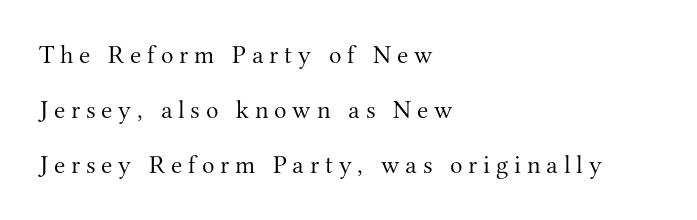
{"italic": "no", "bold": "no", "underline": "no", "align": "left", "line_spacing": "loose", "line_spacing_ratio": 2.12, "letter_spacing": "wide", "letter_spacing_em": 0.22, "glyph_px": 26}
